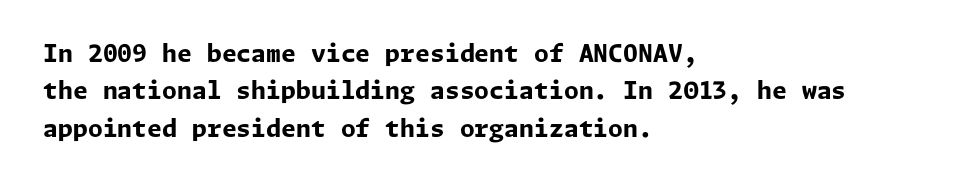
Q: Is the text bold? A: Yes.
Q: Is the text italic (slanted)? A: No, it is upright.
Q: Is the text underlined? A: No.
Q: How is the paragraph aligned? A: Left-aligned.
Q: Is the spacing between letters normal or unusually wide? A: Normal.
Q: Is the spacing between lines tight, normal or loose? A: Normal.
